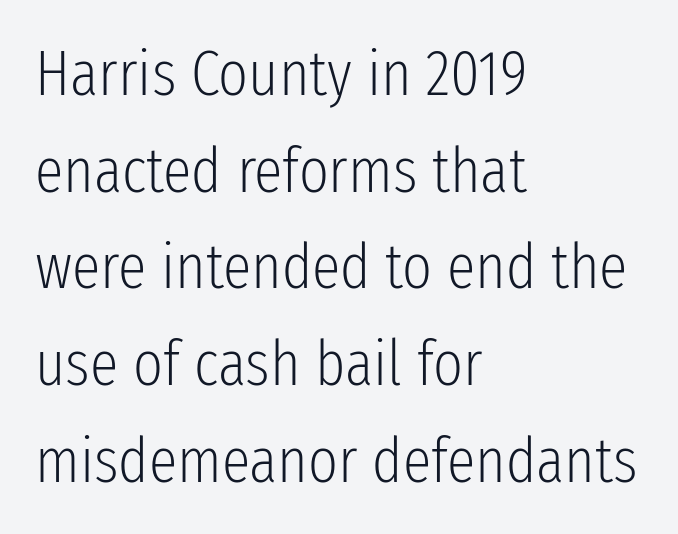
The type is set solid horizontally, with unmodified tracking. The text was rendered using a sans face with plain stroke endings. Posture: vertical. This sample is left-justified, so line endings fall wherever the words run out. Spacing verdict: proportional, widths tailored to each character.
